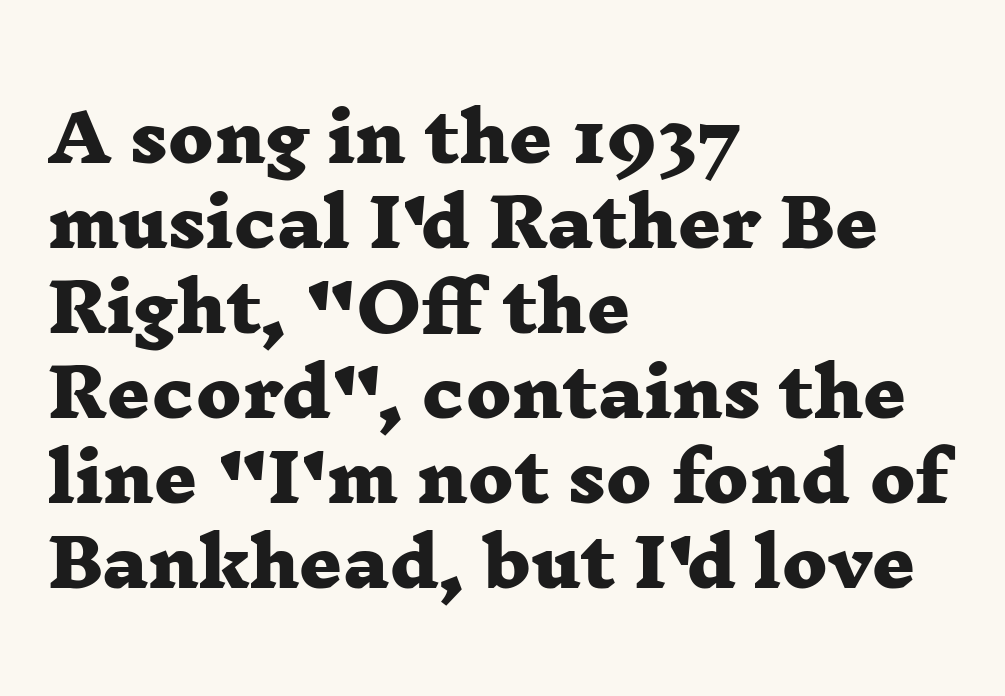
Quick note: underline off. The designer went with a serif here, giving each stem small feet. Its strokes are broad and dark, the hallmark of bold type. A student would call this left alignment; a typographer would say flush left, rag right. Is the letter spacing exaggerated? No — it looks like the ordinary default. Interline gaps are of average width in this sample.
